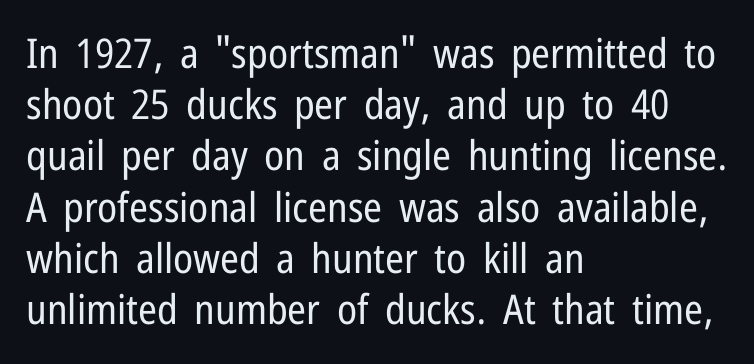
The image shows 41 px regular-weight, condensed sans-serif type, upright; set left-aligned, normal line spacing (1.25x), normal letter spacing, not underlined; low stroke contrast and a medium x-height.
